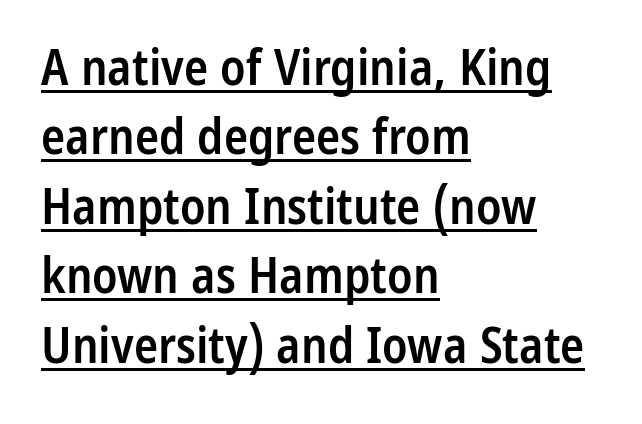
This sample keeps an unexceptional amount of space between lines. Stroke terminals: plain, sans-serif. The rendering uses natural spacing where letterforms have individual widths. What stands out about the letter spacing? Nothing — it is the standard amount. Nope, not italic — everything's standing straight. Horizontally, the lines are justified to the leading edge only.
